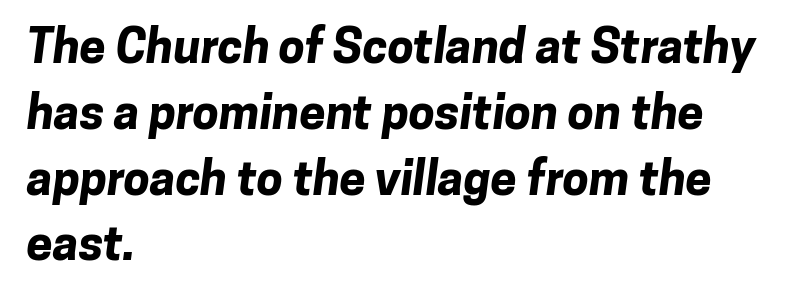
{"serif": "no", "bold": "yes", "weight": "bold", "width": "normal", "stroke_contrast": "low", "x_height": "medium", "monospaced": "no", "underline": "no", "align": "left", "line_spacing": "normal", "line_spacing_ratio": 1.4, "letter_spacing": "normal", "letter_spacing_em": 0.0, "glyph_px": 47}
